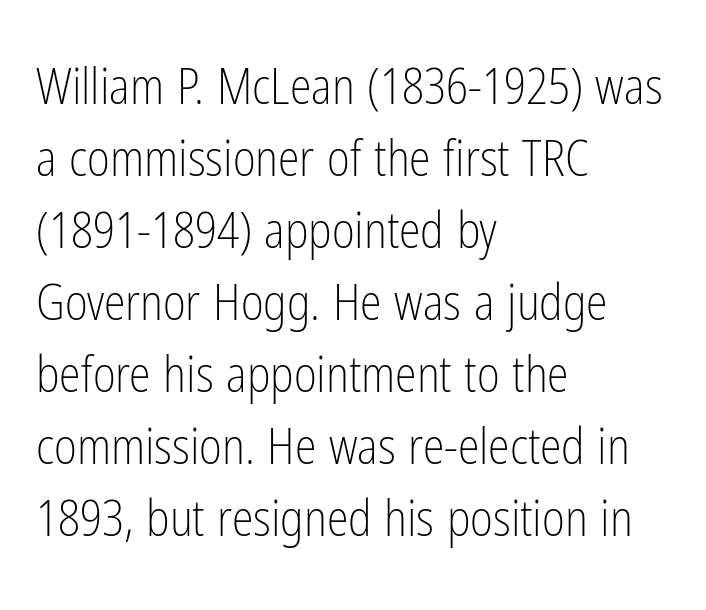
{"serif": "no", "italic": "no", "bold": "no", "weight": "light", "width": "condensed", "stroke_contrast": "low", "x_height": "medium", "monospaced": "no", "underline": "no", "align": "left", "line_spacing": "normal", "line_spacing_ratio": 1.47, "letter_spacing": "normal", "letter_spacing_em": 0.0, "glyph_px": 49}
